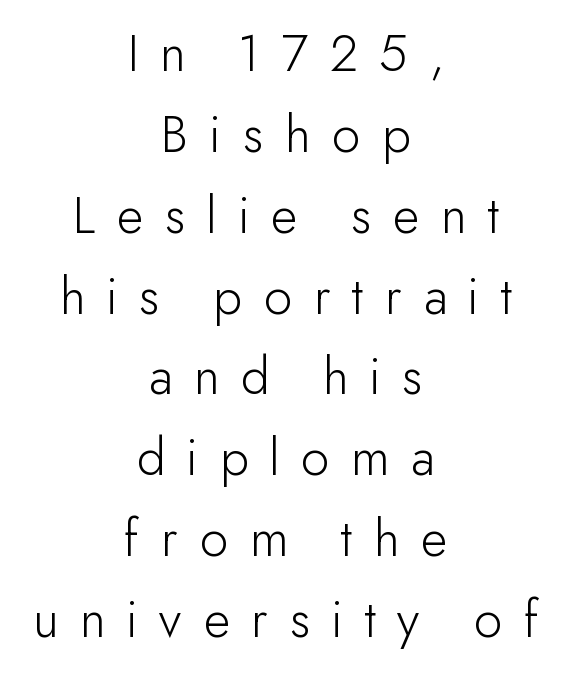
The image shows 55 px light sans-serif type, upright; set centered, normal line spacing (1.47x), unusually wide letter spacing (+0.39 em), not underlined; low stroke contrast and a small x-height.
